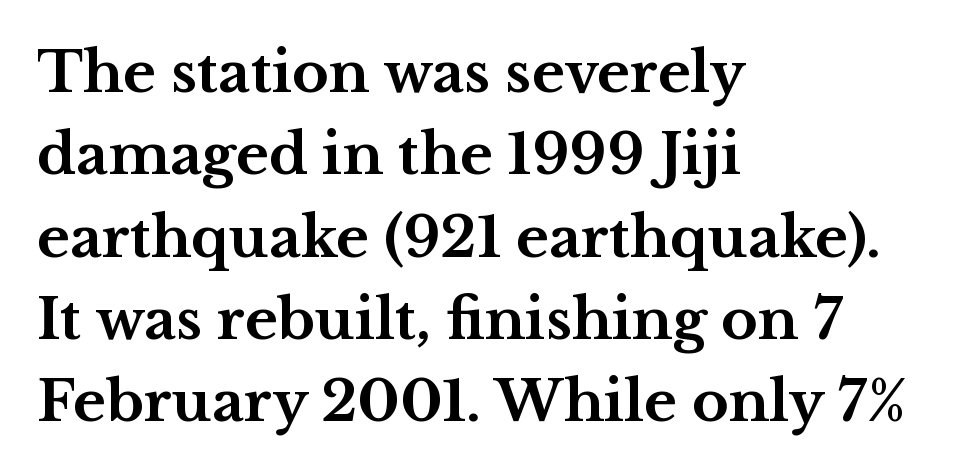
{"serif": "yes", "italic": "no", "bold": "yes", "weight": "bold", "width": "wide", "stroke_contrast": "medium", "x_height": "medium", "monospaced": "no", "underline": "no", "align": "left", "line_spacing": "normal", "line_spacing_ratio": 1.47, "letter_spacing": "normal", "letter_spacing_em": 0.0, "glyph_px": 56}
